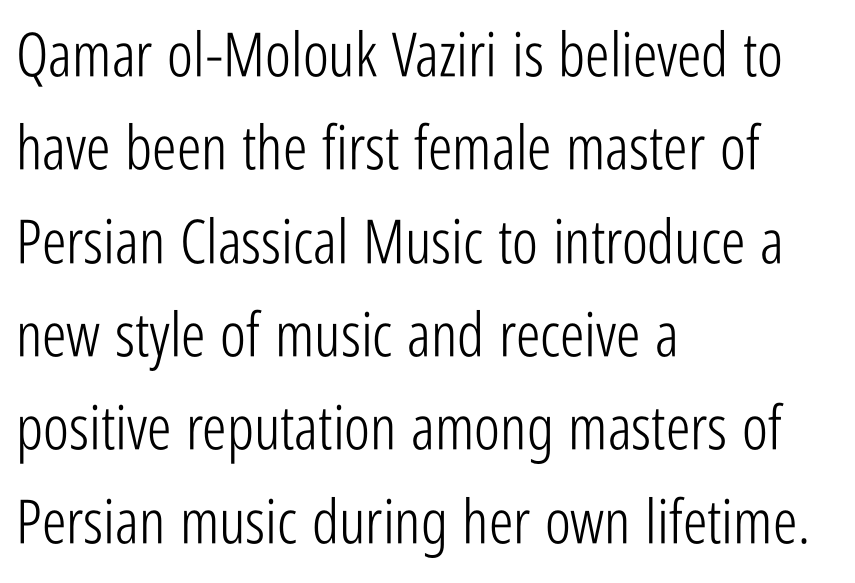
Q: Is the text bold? A: No.
Q: Is the text italic (slanted)? A: No, it is upright.
Q: Is the typeface a serif or a sans-serif typeface? A: Sans-serif.
Q: Is the text underlined? A: No.
Q: How is the paragraph aligned? A: Left-aligned.
Q: Is the spacing between letters normal or unusually wide? A: Normal.
Q: Is the spacing between lines tight, normal or loose? A: Normal.
Q: Width (condensed, normal, or wide)? A: Condensed.
Q: Stroke contrast? A: Low.
Q: x-height? A: Medium.
Q: Monospaced? A: No.
